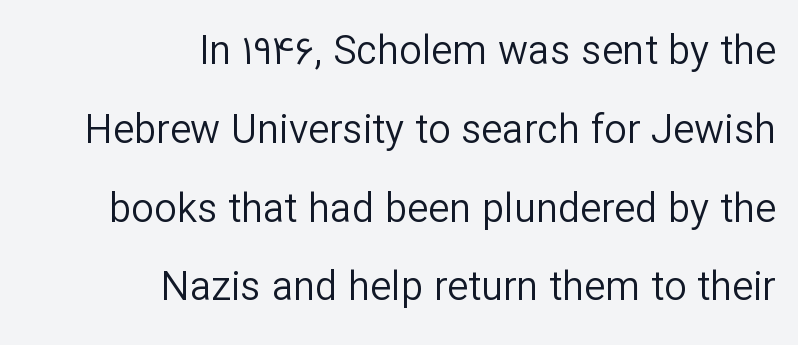
Compared with typical body copy, the letter spacing here is the same. The baseline area is clear. The lettering holds an erect, upright posture throughout. The rendering anchors every line to the right-hand side.
